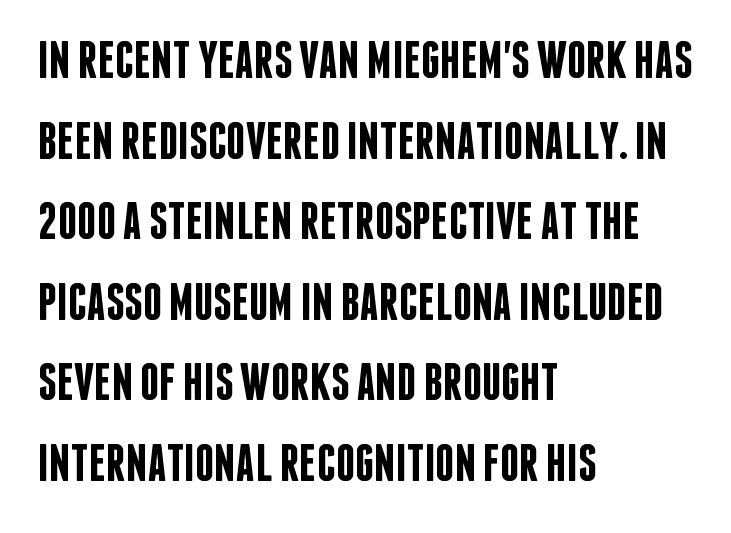
Q: Is the text bold? A: Semi-bold.
Q: Is the text italic (slanted)? A: No, it is upright.
Q: Is the typeface a serif or a sans-serif typeface? A: Sans-serif.
Q: Is the text underlined? A: No.
Q: How is the paragraph aligned? A: Left-aligned.
Q: Is the spacing between letters normal or unusually wide? A: Normal.
Q: Is the spacing between lines tight, normal or loose? A: Normal.
Q: Width (condensed, normal, or wide)? A: Condensed.
Q: Stroke contrast? A: Low.
Q: x-height? A: Large.
Q: Monospaced? A: No.
